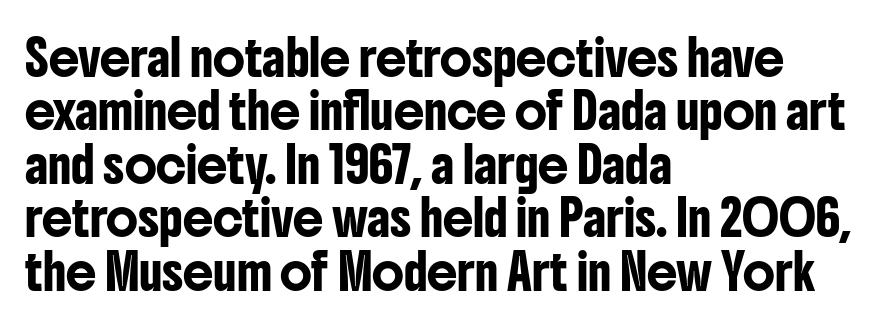
A normal amount of white space separates one row of letters from the next. Spacing verdict: proportional, widths tailored to each character. The lines in this sample share a left origin and differ only in where they stop. The strip under each line holds only bare page.
